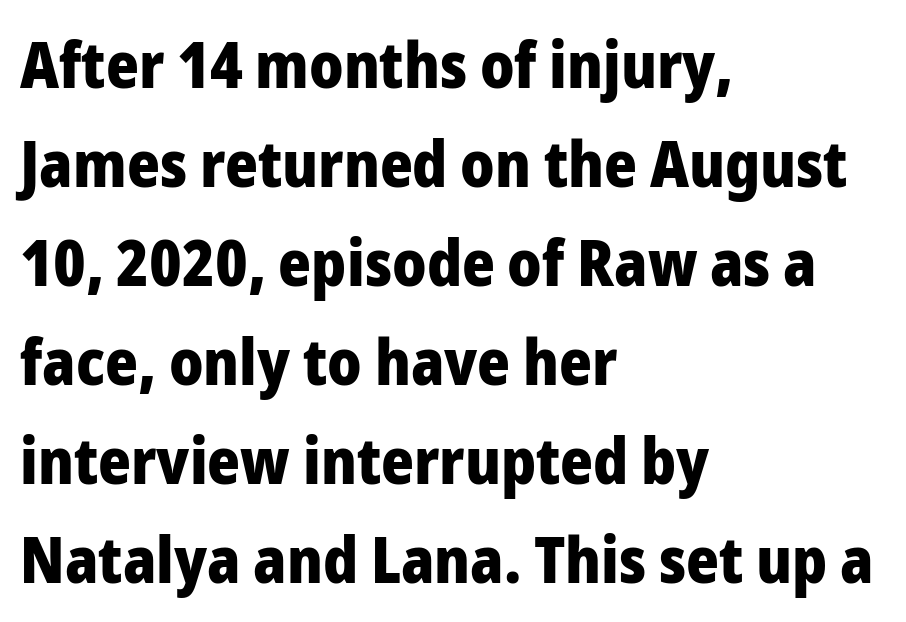
Q: Is the text bold? A: Yes.
Q: Is the text italic (slanted)? A: No, it is upright.
Q: Is the typeface a serif or a sans-serif typeface? A: Sans-serif.
Q: Is the text underlined? A: No.
Q: How is the paragraph aligned? A: Left-aligned.
Q: Is the spacing between letters normal or unusually wide? A: Normal.
Q: Is the spacing between lines tight, normal or loose? A: Normal.
Q: Width (condensed, normal, or wide)? A: Normal.
Q: Stroke contrast? A: Low.
Q: x-height? A: Medium.
Q: Monospaced? A: No.
